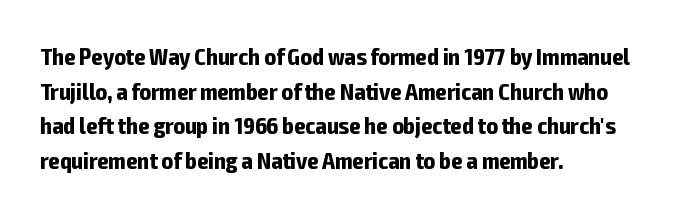
The image shows 24 px bold type, upright; set left-aligned, normal line spacing (1.44x), normal letter spacing, not underlined.
